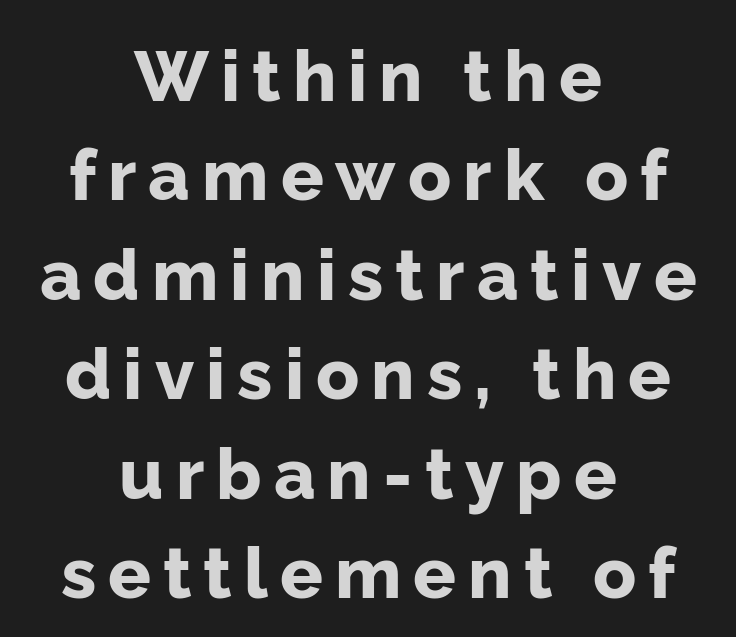
{"serif": "no", "italic": "no", "bold": "yes", "weight": "bold", "width": "normal", "stroke_contrast": "low", "x_height": "medium", "monospaced": "no", "underline": "no", "align": "center", "line_spacing": "normal", "line_spacing_ratio": 1.4, "glyph_px": 71}
